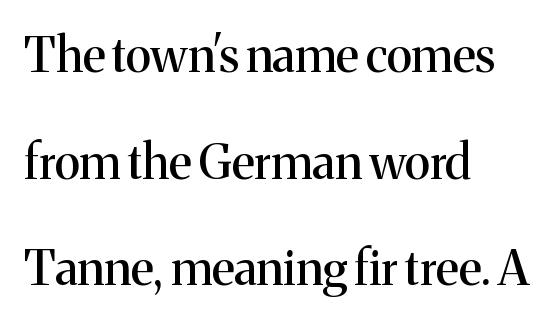
The image shows 48 px serif type, upright; set left-aligned, loose line spacing (2.22x), normal letter spacing, not underlined; medium stroke contrast and a medium x-height.
